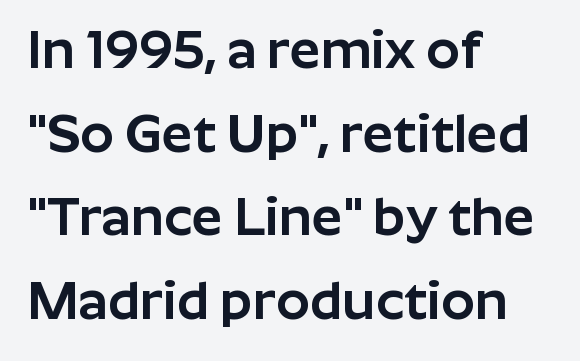
{"serif": "no", "italic": "no", "width": "normal", "stroke_contrast": "low", "x_height": "medium", "monospaced": "no", "underline": "no", "align": "left", "line_spacing": "normal", "line_spacing_ratio": 1.55, "letter_spacing": "normal", "letter_spacing_em": 0.0, "glyph_px": 54}
